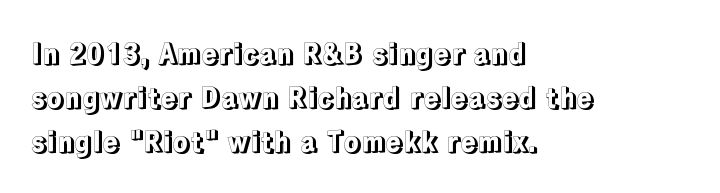
The image shows 28 px text type, upright; set left-aligned, normal line spacing (1.58x), normal letter spacing, not underlined; a medium x-height.
